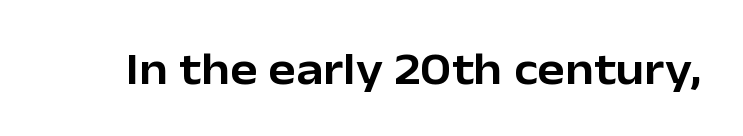
Q: Is the text italic (slanted)? A: No, it is upright.
Q: Is the typeface a serif or a sans-serif typeface? A: Sans-serif.
Q: Is the text underlined? A: No.
Q: Is the spacing between letters normal or unusually wide? A: Normal.
Q: Width (condensed, normal, or wide)? A: Normal.
Q: Stroke contrast? A: Low.
Q: x-height? A: Medium.
Q: Monospaced? A: No.
